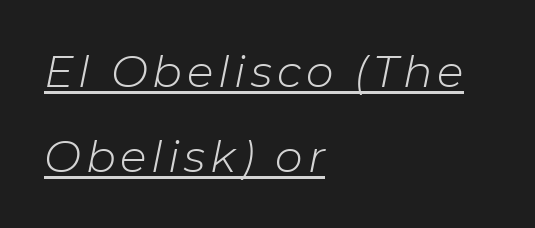
Think of a printed novel: that variable character pitch is what you see here. The font's italic variant was chosen for this text. The lines in this sample share a left origin and differ only in where they stop. Stems and bowls with no extra thickness — not bold.
